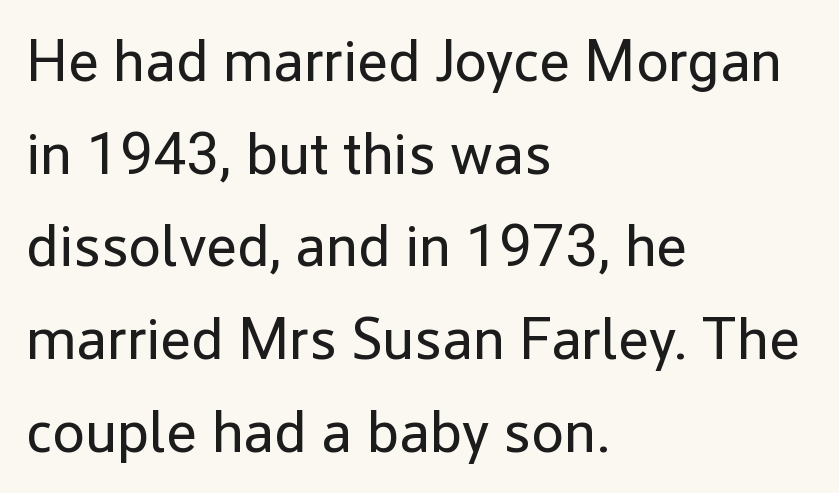
Rule under the text: the space is simply empty. The letterforms sit shoulder to shoulder at normal distance. Do the characters align in a grid? No, the font is proportional. Unlike a traditional serif, this face leaves its strokes unadorned.
